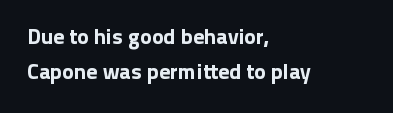
{"italic": "no", "underline": "no", "align": "left", "line_spacing": "normal", "line_spacing_ratio": 1.61, "letter_spacing": "normal", "letter_spacing_em": 0.0, "glyph_px": 22}
